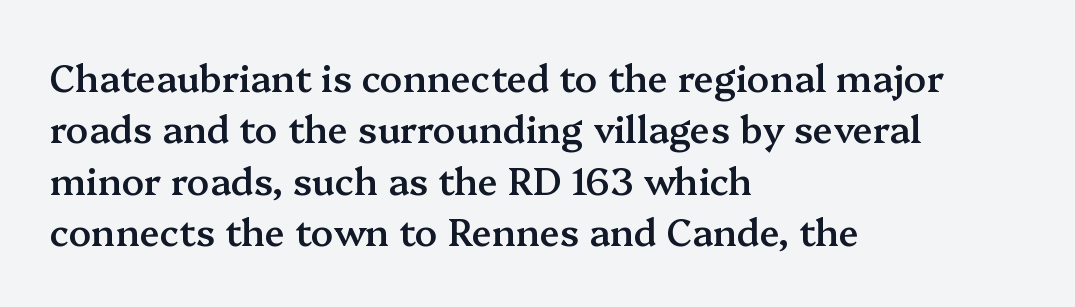
Compared with typical body copy, the letter spacing here is the same. The characters display serif detailing at their extremities. The characters look somewhat weighty, a semibold short of true bold. Leftover space on each line is placed entirely after the last word. Nope, not italic — everything's standing straight.
